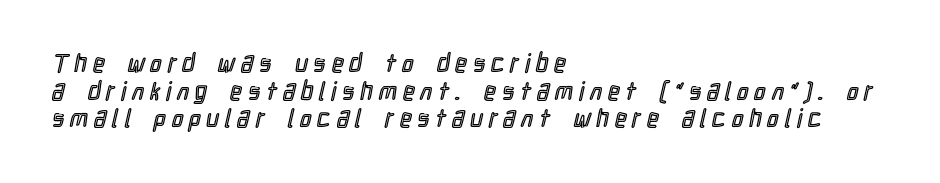
The image shows 25 px text type; set left-aligned, tight line spacing (1.11x), unusually wide letter spacing (+0.25 em), not underlined.
